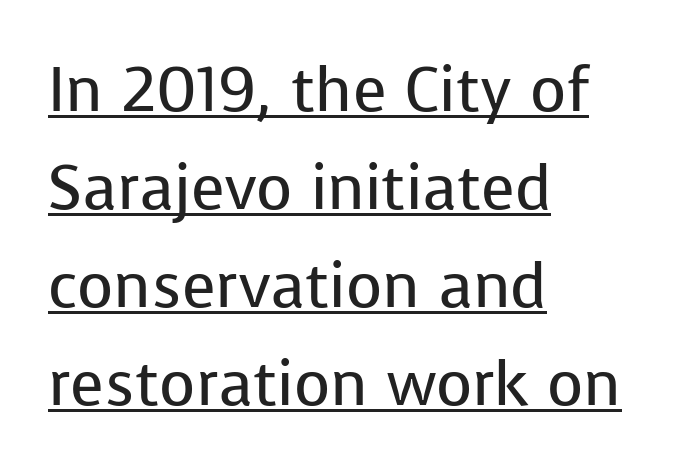
The image shows 62 px regular-weight sans-serif type, upright; set left-aligned, normal line spacing (1.58x), normal letter spacing, underlined; low stroke contrast and a medium x-height.
